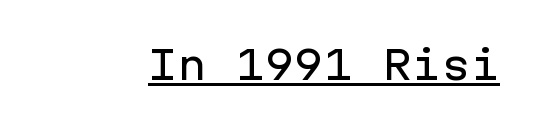
Q: Is the text italic (slanted)? A: No, it is upright.
Q: Is the typeface a serif or a sans-serif typeface? A: Sans-serif.
Q: Is the text underlined? A: Yes.
Q: Is the spacing between letters normal or unusually wide? A: Normal.
Q: Width (condensed, normal, or wide)? A: Normal.
Q: Stroke contrast? A: Low.
Q: x-height? A: Medium.
Q: Monospaced? A: Yes.
